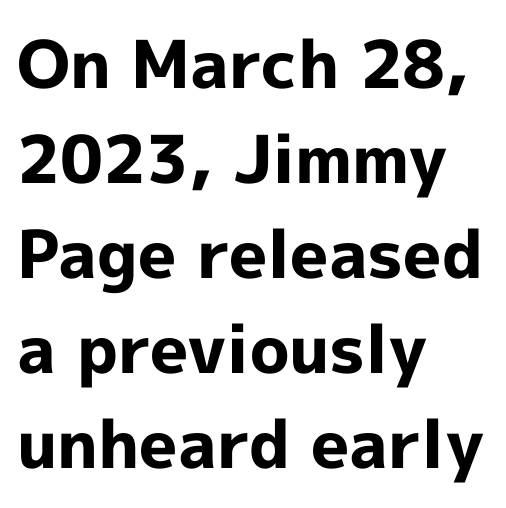
The image shows 66 px bold sans-serif type, upright; set left-aligned, normal line spacing (1.44x), normal letter spacing, not underlined; a medium x-height.
